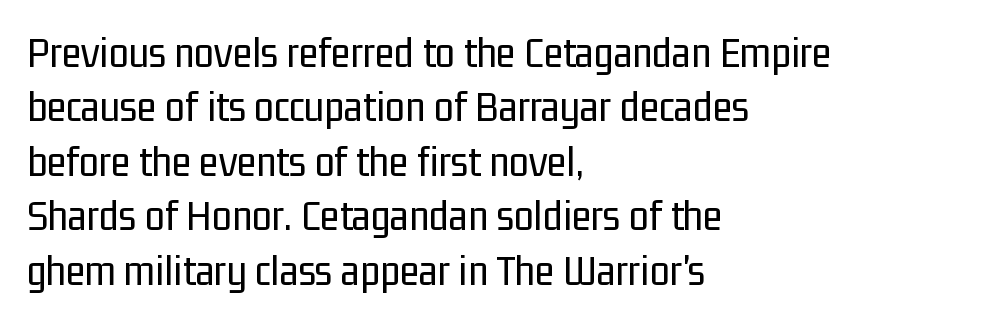
The image shows 45 px regular-weight, condensed sans-serif type, upright; set left-aligned, line spacing 1.21x, normal letter spacing, not underlined; low stroke contrast and a medium x-height.
